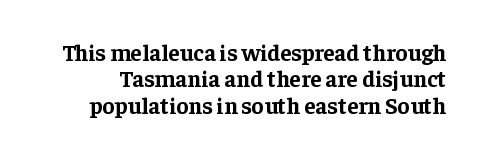
Q: Is the text bold? A: Yes.
Q: Is the text italic (slanted)? A: No, it is upright.
Q: Is the text underlined? A: No.
Q: Is the spacing between letters normal or unusually wide? A: Normal.
Q: Is the spacing between lines tight, normal or loose? A: Tight.
